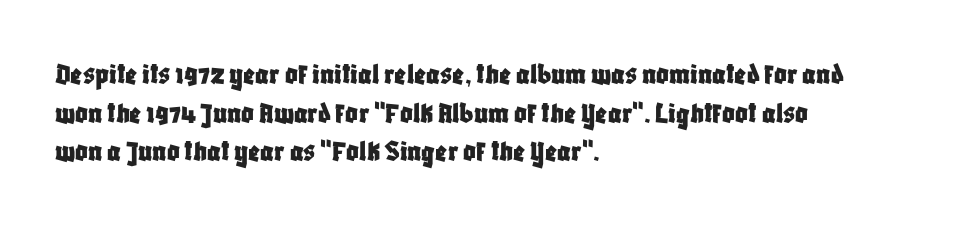
Q: Is the text italic (slanted)? A: No, it is upright.
Q: Is the typeface a serif or a sans-serif typeface? A: Sans-serif.
Q: Is the text underlined? A: No.
Q: How is the paragraph aligned? A: Left-aligned.
Q: Is the spacing between letters normal or unusually wide? A: Normal.
Q: Is the spacing between lines tight, normal or loose? A: Normal.
Q: Width (condensed, normal, or wide)? A: Condensed.
Q: Stroke contrast? A: Low.
Q: x-height? A: Large.
Q: Monospaced? A: No.
